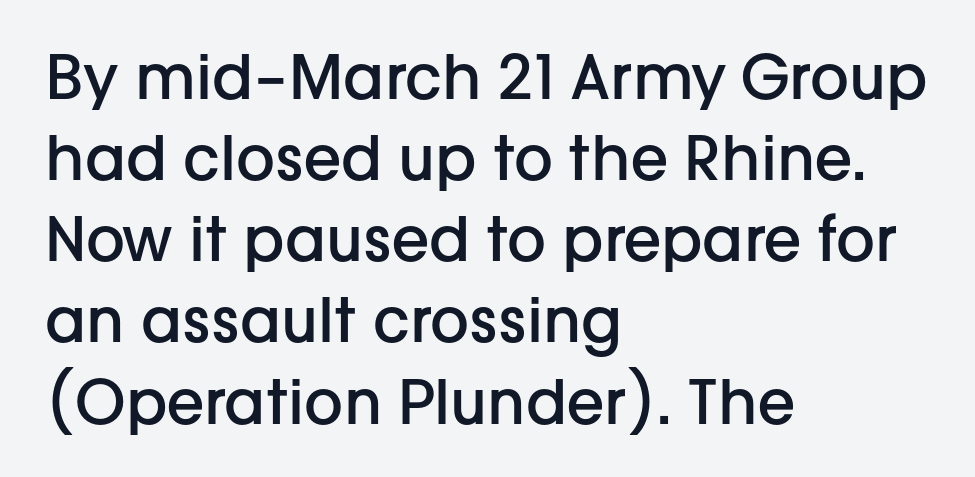
{"serif": "no", "italic": "no", "bold": "semi", "weight": "semibold", "width": "normal", "stroke_contrast": "low", "x_height": "medium", "monospaced": "no", "underline": "no", "align": "left", "line_spacing": "normal", "line_spacing_ratio": 1.33, "letter_spacing": "normal", "letter_spacing_em": 0.0, "glyph_px": 61}
